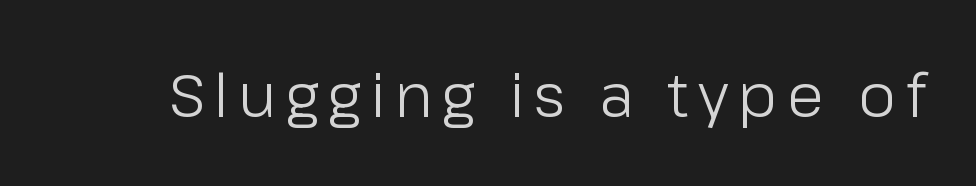
The image shows 61 px light sans-serif type, upright; set not underlined; low stroke contrast and a medium x-height.
